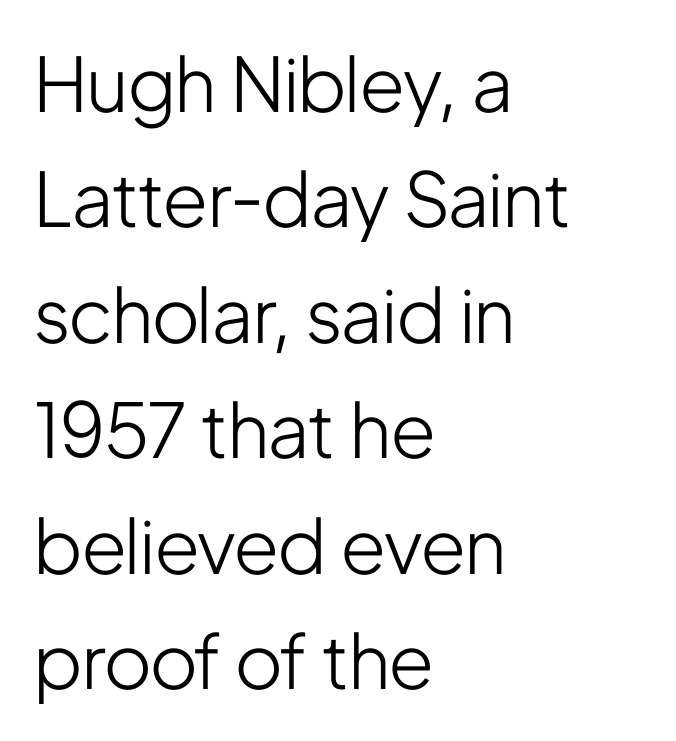
{"serif": "no", "italic": "no", "bold": "no", "weight": "light", "width": "condensed", "stroke_contrast": "low", "x_height": "medium", "monospaced": "no", "underline": "no", "align": "left", "line_spacing": "normal", "line_spacing_ratio": 1.54, "letter_spacing": "normal", "letter_spacing_em": 0.0, "glyph_px": 75}
